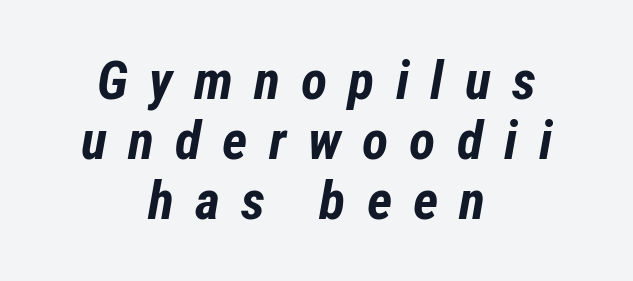
Compared with typical paragraphs, the rows here are closer together. The typesetter chose a symmetrical, centered arrangement here. Plain, unruled lines of type. Yep, that's italic — everything's leaning.
